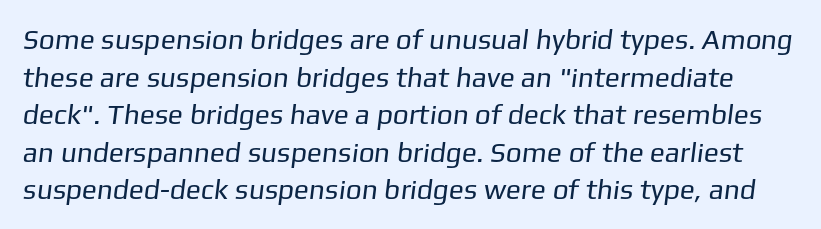
{"serif": "no", "bold": "no", "weight": "regular", "width": "normal", "stroke_contrast": "low", "x_height": "medium", "monospaced": "no", "underline": "no", "line_spacing": "normal", "line_spacing_ratio": 1.34, "letter_spacing": "normal", "letter_spacing_em": 0.0, "glyph_px": 28}
